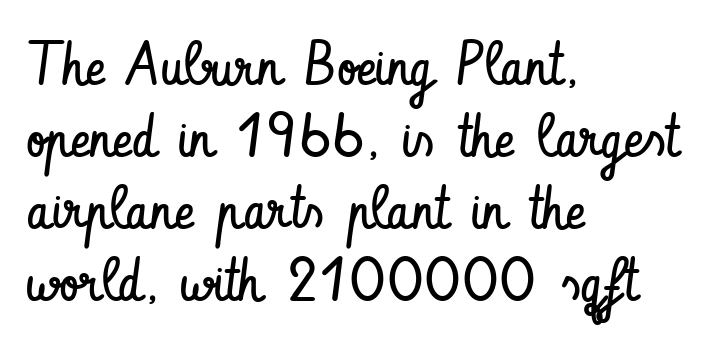
The image shows 60 px regular-weight, condensed sans-serif type, upright; set left-aligned, line spacing 1.2x, normal letter spacing, not underlined; low stroke contrast and a small x-height.
